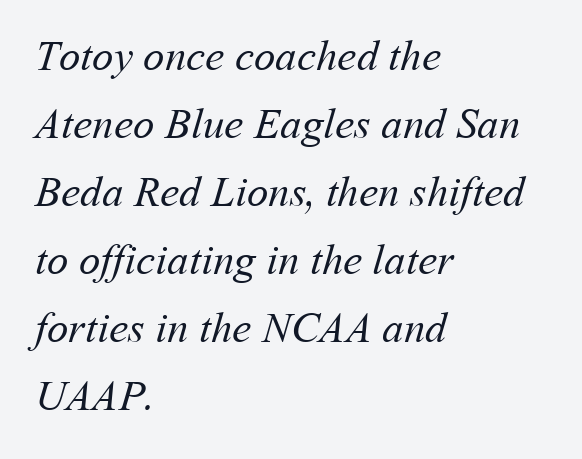
{"bold": "no", "weight": "regular", "width": "normal", "stroke_contrast": "medium", "x_height": "medium", "monospaced": "no", "underline": "no", "align": "left", "line_spacing": "normal", "line_spacing_ratio": 1.58, "letter_spacing": "normal", "letter_spacing_em": 0.0, "glyph_px": 43}
